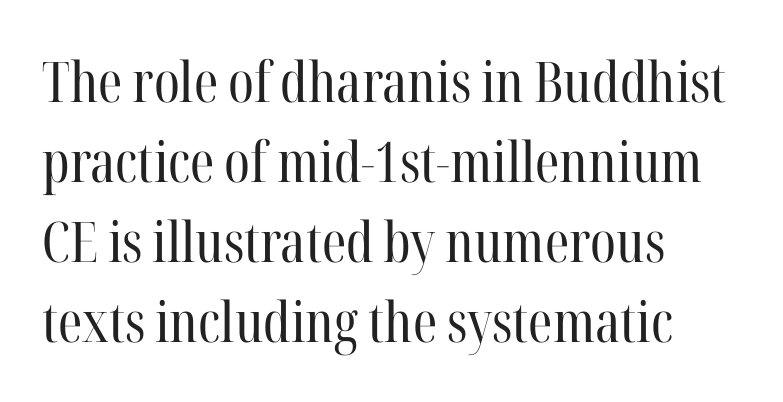
Q: Is the text bold? A: No.
Q: Is the text italic (slanted)? A: No, it is upright.
Q: Is the typeface a serif or a sans-serif typeface? A: Serif.
Q: Is the text underlined? A: No.
Q: How is the paragraph aligned? A: Left-aligned.
Q: Is the spacing between letters normal or unusually wide? A: Normal.
Q: Is the spacing between lines tight, normal or loose? A: Normal.
Q: Width (condensed, normal, or wide)? A: Condensed.
Q: Stroke contrast? A: High.
Q: x-height? A: Medium.
Q: Monospaced? A: No.
